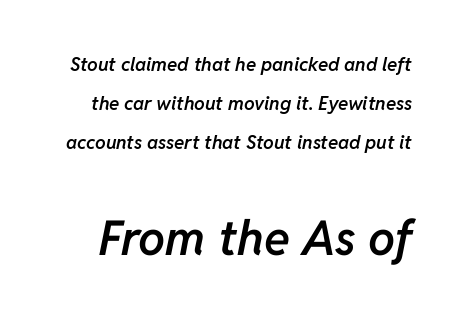
Q: Is the text bold? A: Semi-bold.
Q: Is the text italic (slanted)? A: Yes, it leans right by about 11 degrees.
Q: Is the text underlined? A: No.
Q: Is the spacing between letters normal or unusually wide? A: Normal.
Q: Is the spacing between lines tight, normal or loose? A: Loose.
Q: Which block of text is set in a larger size, the first (top) or the second (bottom)? A: The second (bottom) one.
Q: Width (condensed, normal, or wide)? A: Normal.
Q: Stroke contrast? A: Low.
Q: x-height? A: Medium.
Q: Monospaced? A: No.
